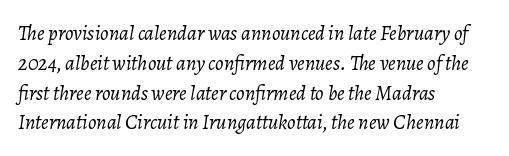
The image shows 21 px text type, italic (leaning right); set left-aligned, normal line spacing (1.42x), normal letter spacing, not underlined.
